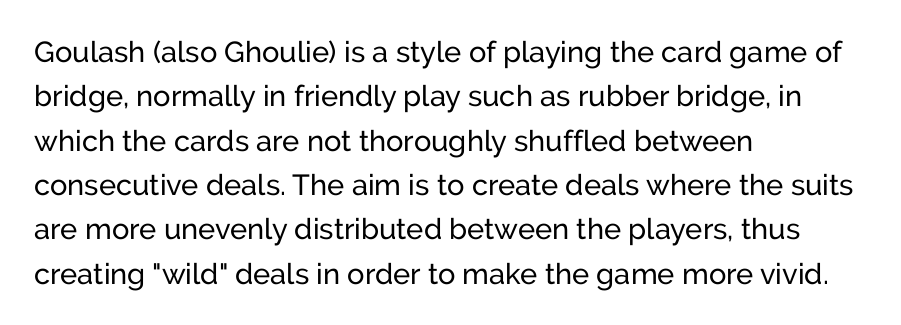
{"serif": "no", "italic": "no", "bold": "no", "weight": "regular", "width": "normal", "stroke_contrast": "low", "x_height": "medium", "monospaced": "no", "underline": "no", "align": "left", "line_spacing": "normal", "line_spacing_ratio": 1.53, "letter_spacing": "normal", "letter_spacing_em": 0.0, "glyph_px": 29}
